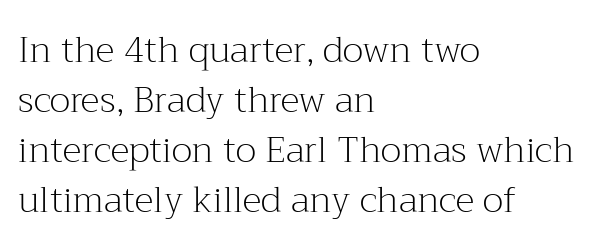
Q: Is the text bold? A: No.
Q: Is the text italic (slanted)? A: No, it is upright.
Q: Is the typeface a serif or a sans-serif typeface? A: Serif.
Q: Is the text underlined? A: No.
Q: How is the paragraph aligned? A: Left-aligned.
Q: Is the spacing between letters normal or unusually wide? A: Normal.
Q: Is the spacing between lines tight, normal or loose? A: Normal.
Q: Width (condensed, normal, or wide)? A: Normal.
Q: Stroke contrast? A: Medium.
Q: x-height? A: Medium.
Q: Monospaced? A: No.
